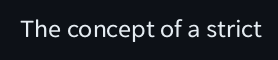
A roman cut, with each character standing at attention. Decoration check: the copy has no underline. The gaps between neighbouring characters are ordinary and unremarkable. Bold? No — there's no thickening of the strokes.
